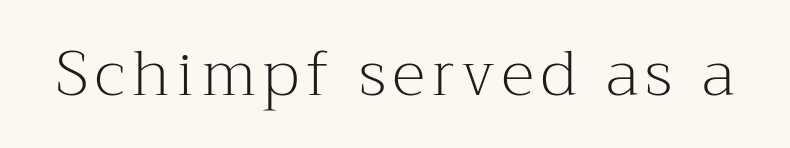
Q: Is the text bold? A: No.
Q: Is the text italic (slanted)? A: No, it is upright.
Q: Is the typeface a serif or a sans-serif typeface? A: Serif.
Q: Is the text underlined? A: No.
Q: Width (condensed, normal, or wide)? A: Normal.
Q: Stroke contrast? A: Medium.
Q: x-height? A: Medium.
Q: Monospaced? A: No.
